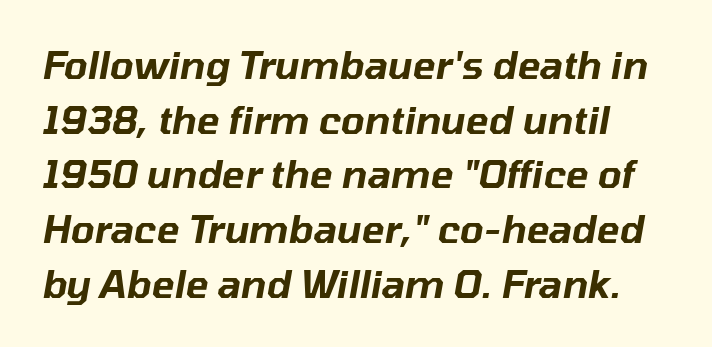
{"italic": "yes", "lean": "right", "slant_degrees": 10, "width": "normal", "stroke_contrast": "low", "x_height": "medium", "monospaced": "no", "underline": "no", "align": "left", "line_spacing": "normal", "line_spacing_ratio": 1.44, "letter_spacing": "normal", "letter_spacing_em": 0.0, "glyph_px": 38}
